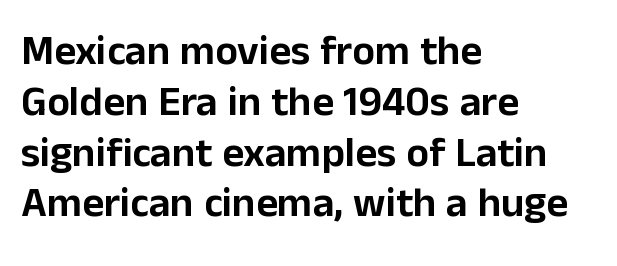
These lines are rendered in a variable-pitch font. The line texture is even and compact thanks to regular tracking. The lettering stays uniformly vertical, giving the passage a roman look. Where is the straight margin? On the left. Check the space under the baseline: it is left empty.
